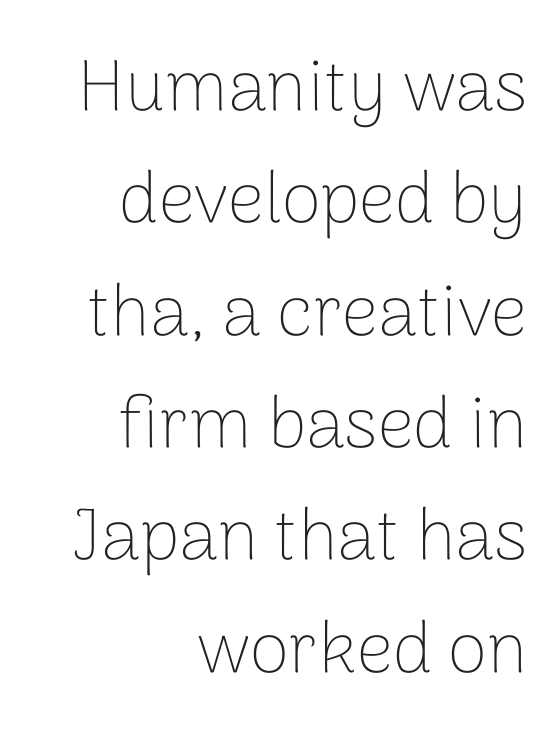
The image shows 72 px thin sans-serif type, upright; set right-aligned, normal line spacing (1.56x), normal letter spacing, not underlined; low stroke contrast and a medium x-height.
